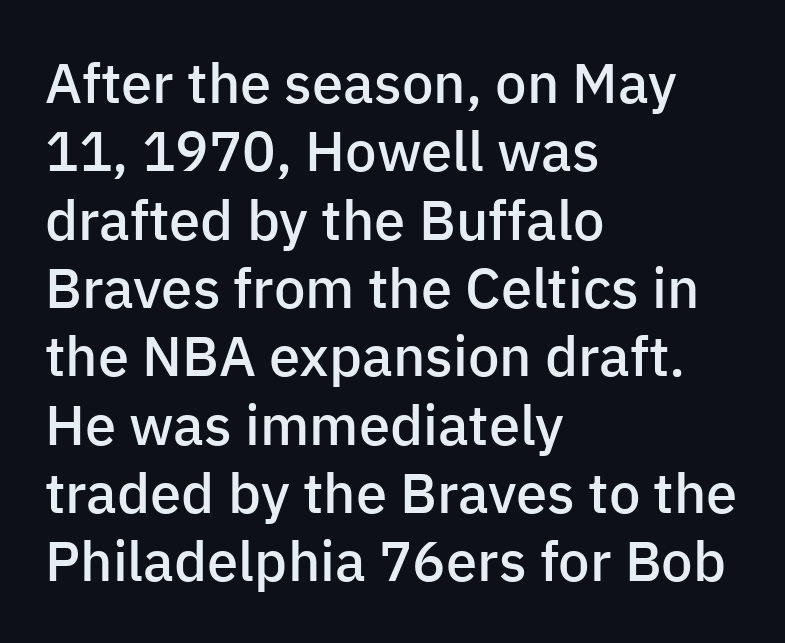
The image shows 56 px semibold sans-serif type, upright; set left-aligned, line spacing 1.22x, normal letter spacing, not underlined; low stroke contrast and a medium x-height.
